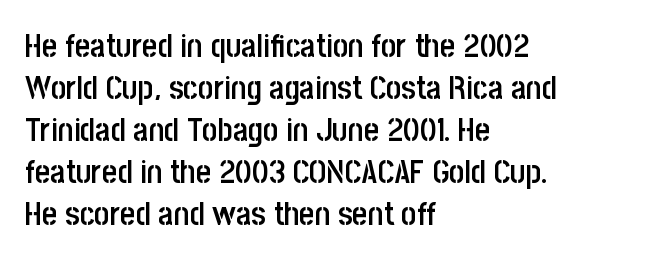
The glyphs have the mass of a demibold cut, below bold. The lettering stays uniformly vertical, giving the passage a roman look. You could not count columns in this text — the font is proportionally spaced. Alignment: flush left.
